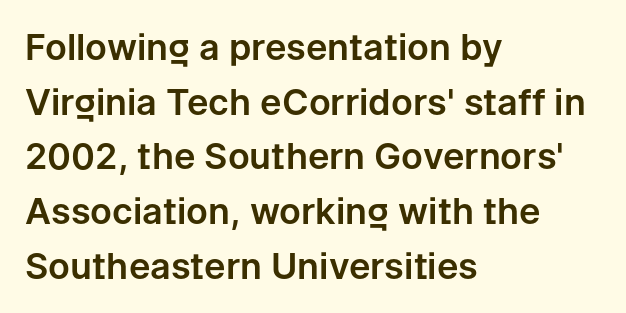
Which margin do the lines hug? The left one — the right edge is uneven. Observe the ordinary spacing: letters are neighbours, not strangers. Each new line begins a customary step beneath the previous one. Just letters on the line, the space beneath them empty. Do the characters align in a grid? No, the font is proportional. The face used here is a sans, in the tradition of grotesques and geometrics.
